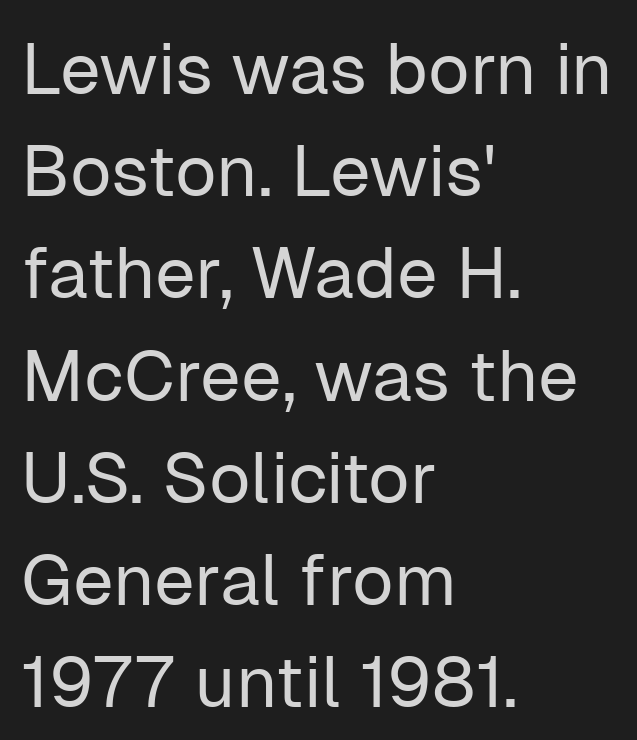
The image shows 72 px regular-weight sans-serif type, upright; set left-aligned, normal line spacing (1.42x), normal letter spacing, not underlined; low stroke contrast and a medium x-height.
